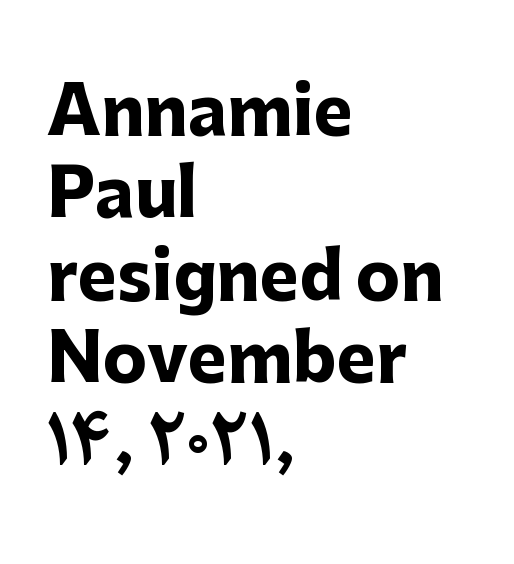
{"serif": "no", "italic": "no", "bold": "yes", "weight": "heavy", "width": "normal", "stroke_contrast": "low", "x_height": "medium", "monospaced": "no", "underline": "no", "align": "left", "line_spacing": "normal", "line_spacing_ratio": 1.25, "letter_spacing": "normal", "letter_spacing_em": 0.0, "glyph_px": 66}
